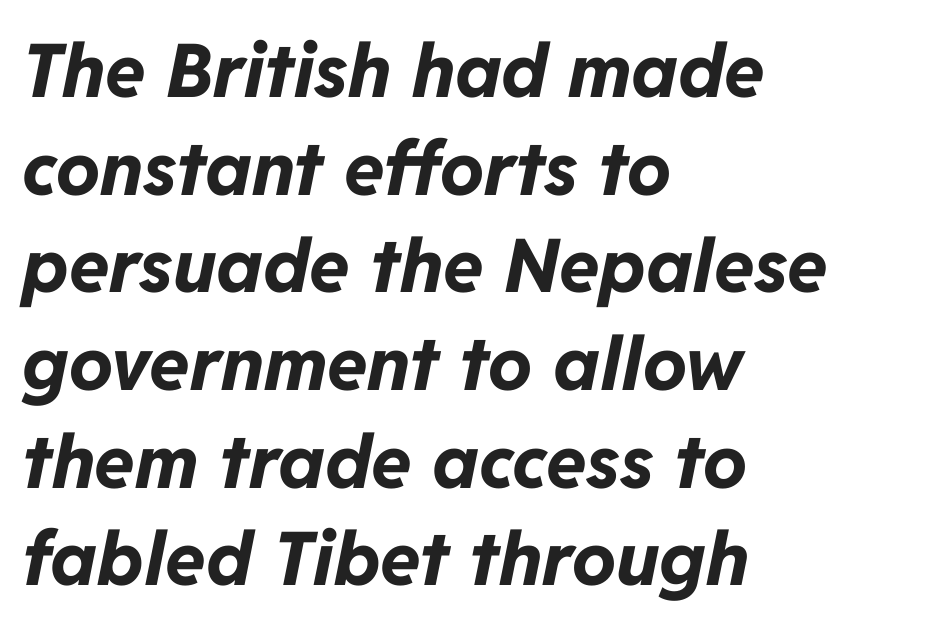
{"italic": "yes", "lean": "right", "slant_degrees": 11, "bold": "yes", "weight": "bold", "width": "normal", "stroke_contrast": "low", "x_height": "medium", "monospaced": "no", "underline": "no", "align": "left", "line_spacing": "normal", "line_spacing_ratio": 1.32, "letter_spacing": "normal", "letter_spacing_em": 0.0, "glyph_px": 74}
